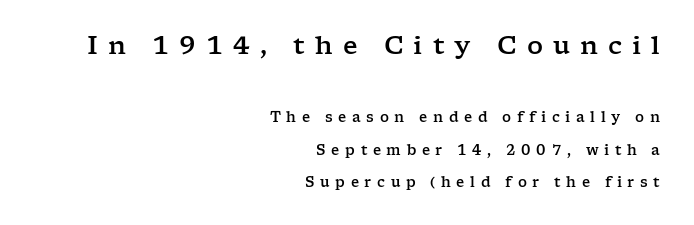
Check under the words: just untouched page. The face used here is rendered with a markedly widened letterfit. Which chunk is bigger? The first one — the top block dwarfs the bottom. The typography opts for an upright posture over an oblique one.
